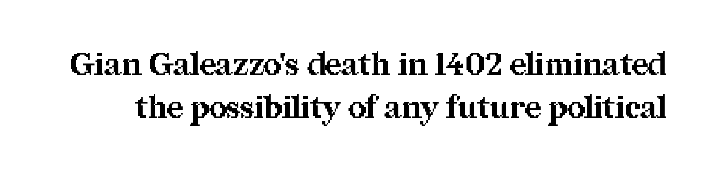
Q: Is the text bold? A: Yes.
Q: Is the text italic (slanted)? A: No, it is upright.
Q: Is the typeface a serif or a sans-serif typeface? A: Serif.
Q: Is the text underlined? A: No.
Q: Is the spacing between letters normal or unusually wide? A: Normal.
Q: Is the spacing between lines tight, normal or loose? A: Normal.
Q: Width (condensed, normal, or wide)? A: Normal.
Q: Stroke contrast? A: Medium.
Q: x-height? A: Medium.
Q: Monospaced? A: No.
